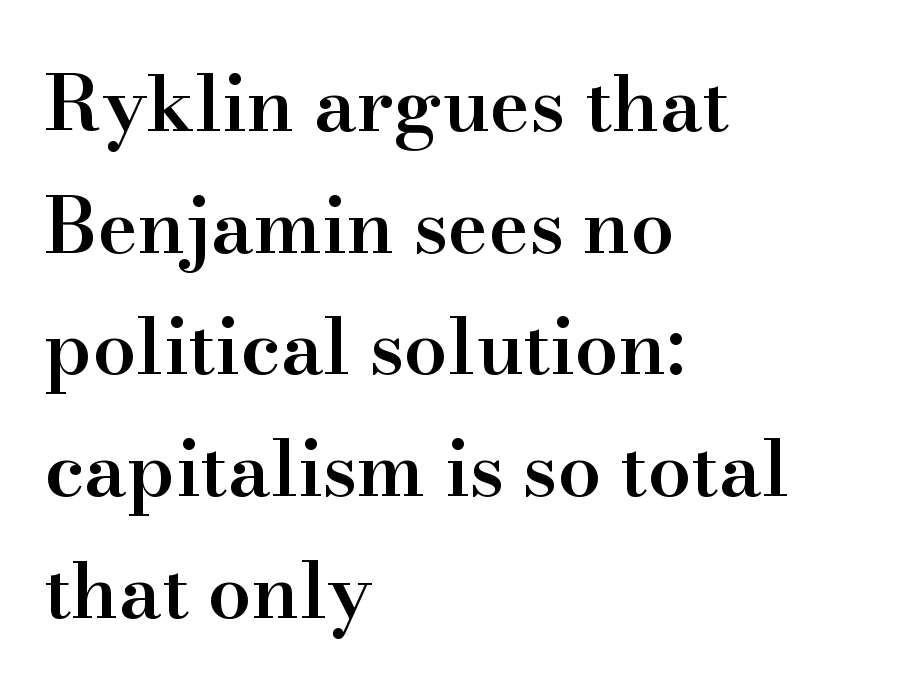
Each letter keeps its own natural width here, so spacing adapts to shape. Little horizontal feet cap the strokes, marking this as serif type. Posture: vertical. Visually the block forms a straight wall on the left and a jagged coastline on the right.
